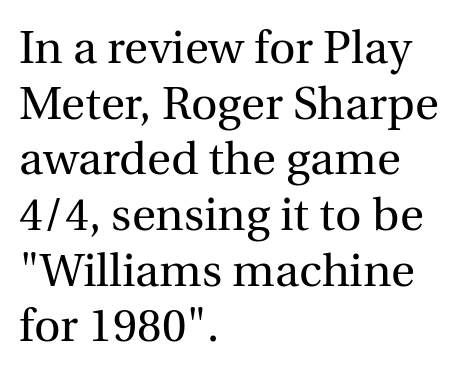
Q: Is the text bold? A: No.
Q: Is the text italic (slanted)? A: No, it is upright.
Q: Is the typeface a serif or a sans-serif typeface? A: Serif.
Q: Is the text underlined? A: No.
Q: How is the paragraph aligned? A: Left-aligned.
Q: Is the spacing between letters normal or unusually wide? A: Normal.
Q: Width (condensed, normal, or wide)? A: Normal.
Q: x-height? A: Medium.
Q: Monospaced? A: No.
